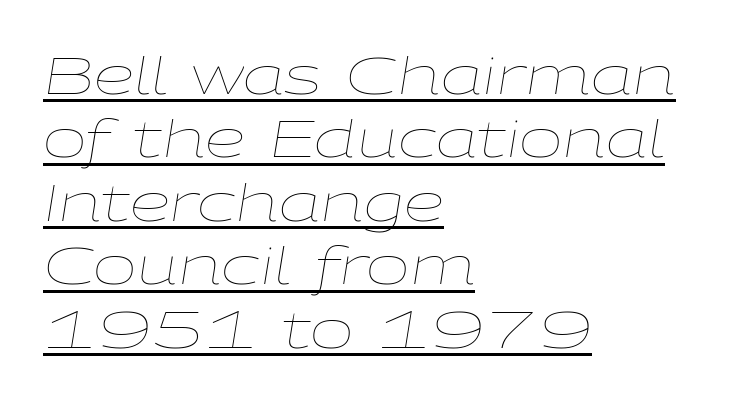
{"italic": "yes", "lean": "right", "slant_degrees": 9, "bold": "no", "weight": "thin", "width": "wide", "stroke_contrast": "low", "x_height": "medium", "monospaced": "no", "underline": "yes", "align": "left", "line_spacing_ratio": 1.22, "letter_spacing": "normal", "letter_spacing_em": 0.0, "glyph_px": 52}
